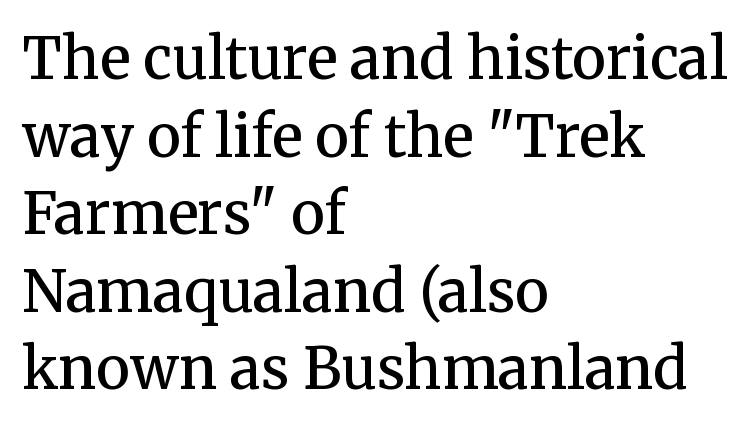
{"serif": "yes", "italic": "no", "bold": "semi", "weight": "semibold", "width": "normal", "stroke_contrast": "medium", "x_height": "medium", "monospaced": "no", "underline": "no", "align": "left", "line_spacing": "normal", "line_spacing_ratio": 1.36, "letter_spacing": "normal", "letter_spacing_em": 0.0, "glyph_px": 57}
